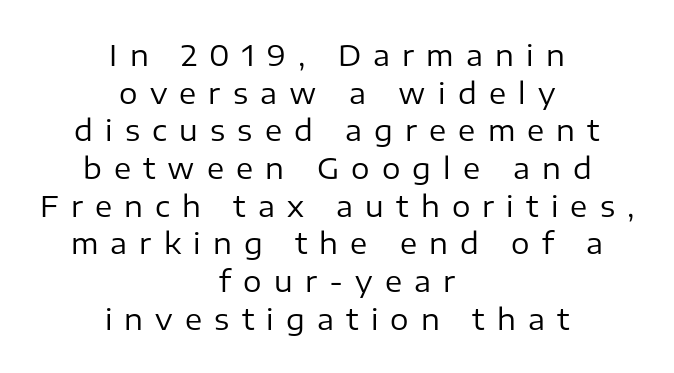
Visually the block forms a symmetrical silhouette, jagged on both flanks. Anything drawn beneath the words? Only blank space. The font's upright variant was chosen for this text. This sample has the flowing, uneven cadence of proportional lettering.
